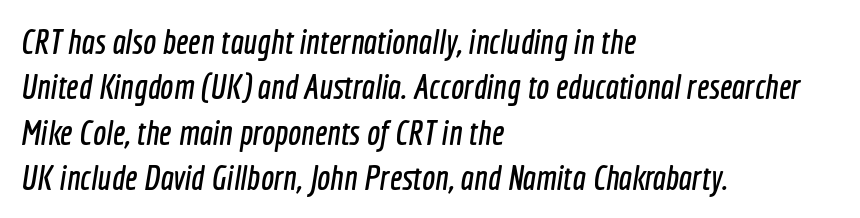
Q: Is the typeface a serif or a sans-serif typeface? A: Sans-serif.
Q: Is the text underlined? A: No.
Q: How is the paragraph aligned? A: Left-aligned.
Q: Is the spacing between letters normal or unusually wide? A: Normal.
Q: Is the spacing between lines tight, normal or loose? A: Normal.
Q: Width (condensed, normal, or wide)? A: Condensed.
Q: x-height? A: Medium.
Q: Monospaced? A: No.
